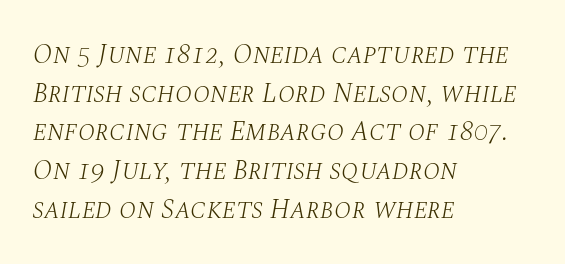
{"serif": "yes", "italic": "yes", "lean": "right", "slant_degrees": 10, "bold": "no", "weight": "light", "width": "normal", "stroke_contrast": "medium", "x_height": "large", "monospaced": "no", "underline": "no", "align": "left", "line_spacing": "normal", "line_spacing_ratio": 1.38, "letter_spacing": "normal", "letter_spacing_em": 0.0, "glyph_px": 28}
